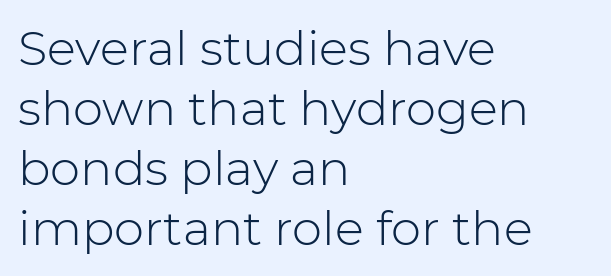
The block of text has a typical density, with ordinary space between rows. Check the space under the baseline: it is left empty. Stems and bowls with no extra thickness — not bold. Inter-character spacing is left at the font's built-in metrics. The face used here is a sans, in the tradition of grotesques and geometrics. Visually the block forms a straight wall on the left and a jagged coastline on the right.
